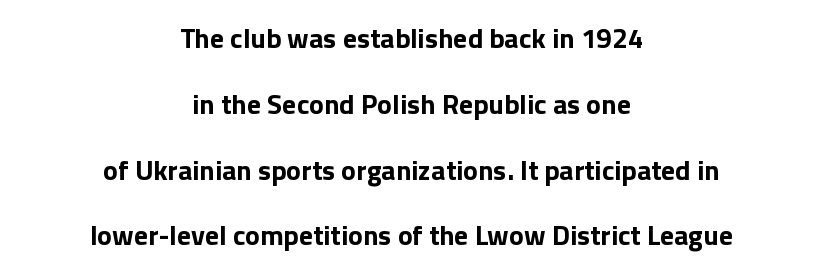
Q: Is the text bold? A: Yes.
Q: Is the text italic (slanted)? A: No, it is upright.
Q: Is the typeface a serif or a sans-serif typeface? A: Sans-serif.
Q: Is the text underlined? A: No.
Q: How is the paragraph aligned? A: Centered.
Q: Is the spacing between letters normal or unusually wide? A: Normal.
Q: Is the spacing between lines tight, normal or loose? A: Loose.
Q: Width (condensed, normal, or wide)? A: Normal.
Q: x-height? A: Medium.
Q: Monospaced? A: No.
